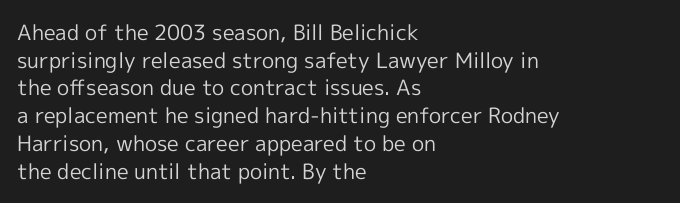
{"italic": "no", "bold": "no", "underline": "no", "align": "left", "line_spacing": "normal", "line_spacing_ratio": 1.32, "letter_spacing": "normal", "letter_spacing_em": 0.0, "glyph_px": 21}
